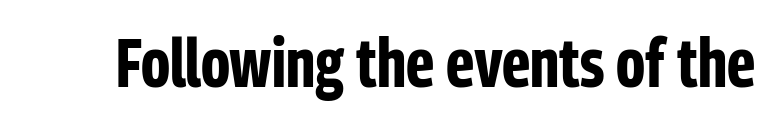
Students, this is bold: see how much ink each stroke carries. Style check: upright. Nobody drew a line under any word here. Serifs: no, the terminals of the letterforms are clean. These lines keep a tight, regular rhythm from letter to letter. A typesetter would call this proportional, since set widths differ per character.
